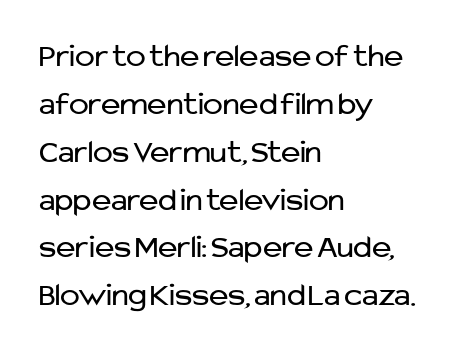
Q: Is the text bold? A: No.
Q: Is the text italic (slanted)? A: No, it is upright.
Q: Is the typeface a serif or a sans-serif typeface? A: Sans-serif.
Q: Is the text underlined? A: No.
Q: How is the paragraph aligned? A: Left-aligned.
Q: Is the spacing between letters normal or unusually wide? A: Normal.
Q: Is the spacing between lines tight, normal or loose? A: Normal.
Q: Width (condensed, normal, or wide)? A: Normal.
Q: Stroke contrast? A: Low.
Q: x-height? A: Medium.
Q: Monospaced? A: No.
